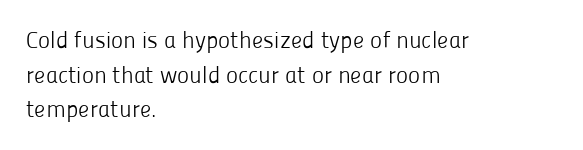
Q: Is the text bold? A: No.
Q: Is the text italic (slanted)? A: No, it is upright.
Q: Is the text underlined? A: No.
Q: How is the paragraph aligned? A: Left-aligned.
Q: Is the spacing between letters normal or unusually wide? A: Normal.
Q: Is the spacing between lines tight, normal or loose? A: Normal.
